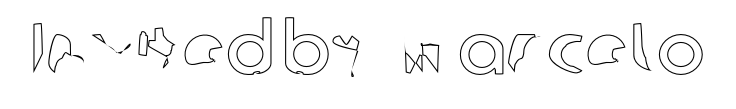
Q: Is the text italic (slanted)? A: No, it is upright.
Q: Is the text underlined? A: No.
Q: Is the spacing between letters normal or unusually wide? A: Normal.
Q: Width (condensed, normal, or wide)? A: Normal.
Q: x-height? A: Medium.
Q: Monospaced? A: No.
